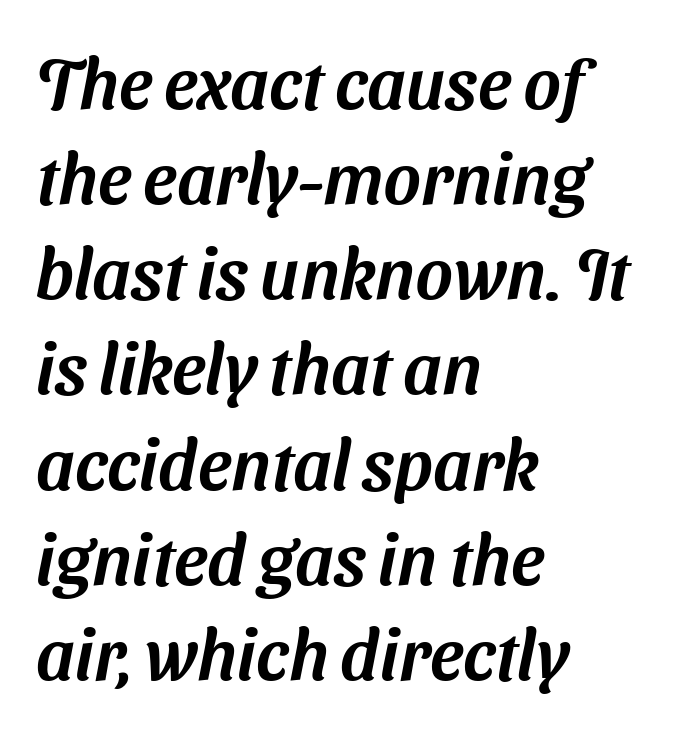
The image shows 71 px sans-serif type; set left-aligned, normal line spacing (1.34x), normal letter spacing, not underlined; medium stroke contrast and a medium x-height.
